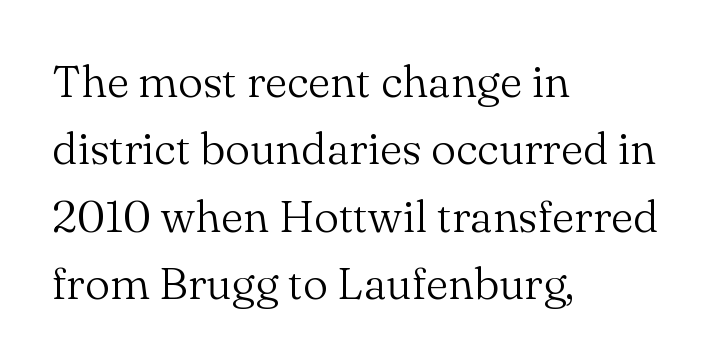
{"serif": "yes", "italic": "no", "bold": "no", "weight": "light", "width": "normal", "stroke_contrast": "medium", "x_height": "small", "monospaced": "no", "underline": "no", "align": "left", "line_spacing": "normal", "line_spacing_ratio": 1.5, "letter_spacing": "normal", "letter_spacing_em": 0.0, "glyph_px": 45}
